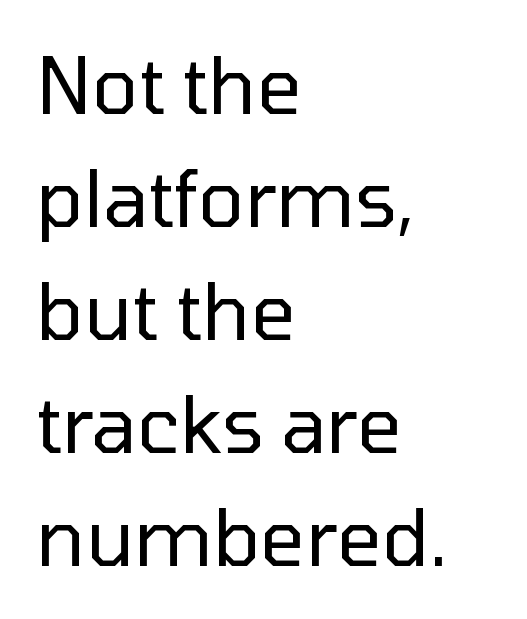
The rendering anchors every line to the left-hand side. Standard letterfit; no display-style spreading of the glyphs. If you drew a line through each stem, it would be perfectly vertical. Unlike a traditional serif, this face leaves its strokes unadorned. No word sits above an underline. Evenly set lines give the paragraph a standard silhouette.
